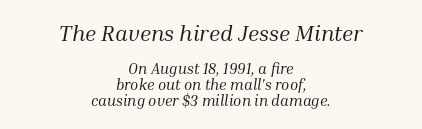
The image shows 22 px text type, italic (leaning right); set centered, tight line spacing (1.04x), normal letter spacing, not underlined; the first (top) block is 1.47x larger.
